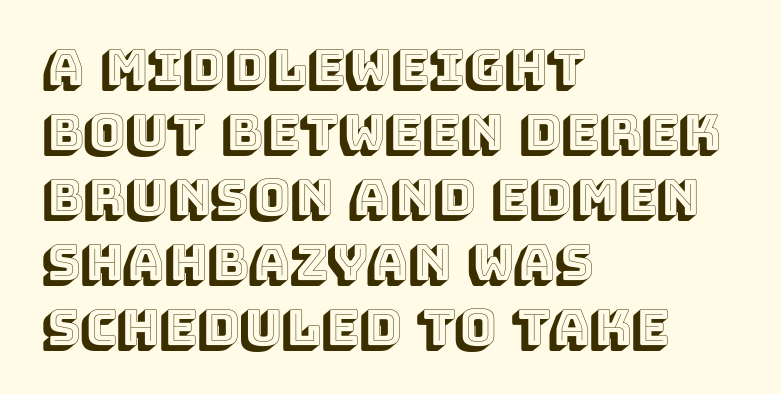
The image shows 50 px text type, upright; set left-aligned, normal line spacing (1.3x), normal letter spacing, not underlined; a large x-height.
